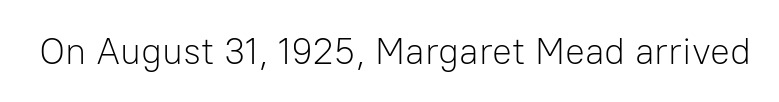
Q: Is the text bold? A: No.
Q: Is the text italic (slanted)? A: No, it is upright.
Q: Is the typeface a serif or a sans-serif typeface? A: Sans-serif.
Q: Is the text underlined? A: No.
Q: Is the spacing between letters normal or unusually wide? A: Normal.
Q: Width (condensed, normal, or wide)? A: Normal.
Q: Stroke contrast? A: Low.
Q: x-height? A: Medium.
Q: Monospaced? A: No.
